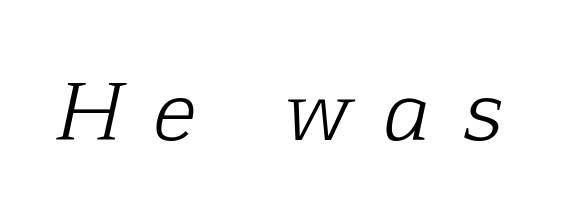
The rendering inserts visible extra space after every character. Spacing verdict: proportional, widths tailored to each character. The weight would be labelled regular, book, light, or lighter still. Examine the stroke ends and you'll spot serifs. If you drew a line through each stem, it would be angled. Check the space under the baseline: it is left empty.
